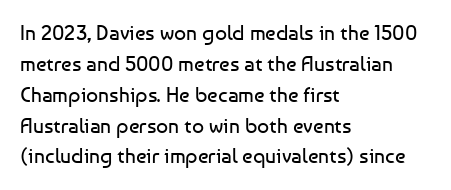
If you drew a line through each stem, it would be perfectly vertical. Leftover space on each line is placed entirely after the last word. The vertical gap from one line to the next is medium. The specimen omits any rule beneath the text block's lines.
